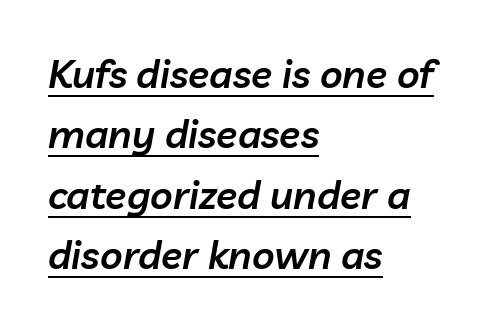
{"italic": "yes", "lean": "right", "slant_degrees": 10, "bold": "semi", "weight": "semibold", "width": "normal", "stroke_contrast": "low", "x_height": "medium", "monospaced": "no", "underline": "yes", "align": "left", "line_spacing": "normal", "line_spacing_ratio": 1.55, "letter_spacing": "normal", "letter_spacing_em": 0.0, "glyph_px": 39}
